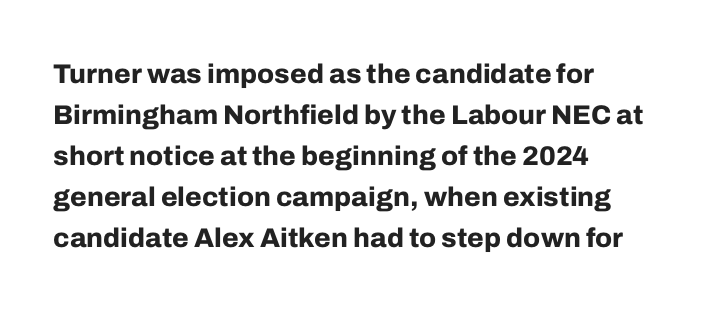
The image shows 27 px bold type, upright; set left-aligned, normal line spacing (1.52x), normal letter spacing, not underlined.
